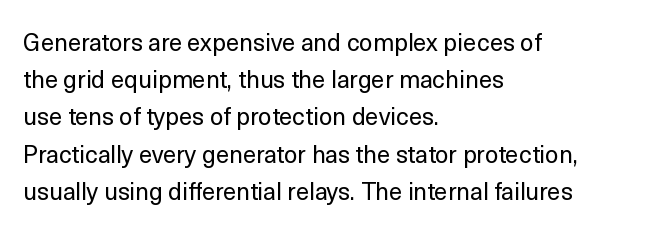
Ordinary non-slanted type is in use. This sample uses plain, unmodified letter spacing. Has an underline been added? It has not. The designer left line spacing at the default. The cut favours lightness, reaching ordinary text weight at its darkest. Layout note: lines flush left.
